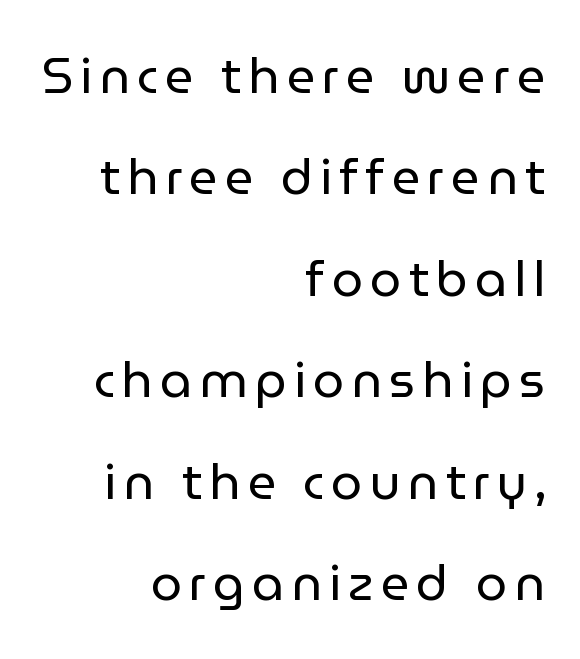
The image shows 50 px regular-weight sans-serif type, upright; set right-aligned, loose line spacing (2.03x), not underlined; low stroke contrast and a medium x-height.
